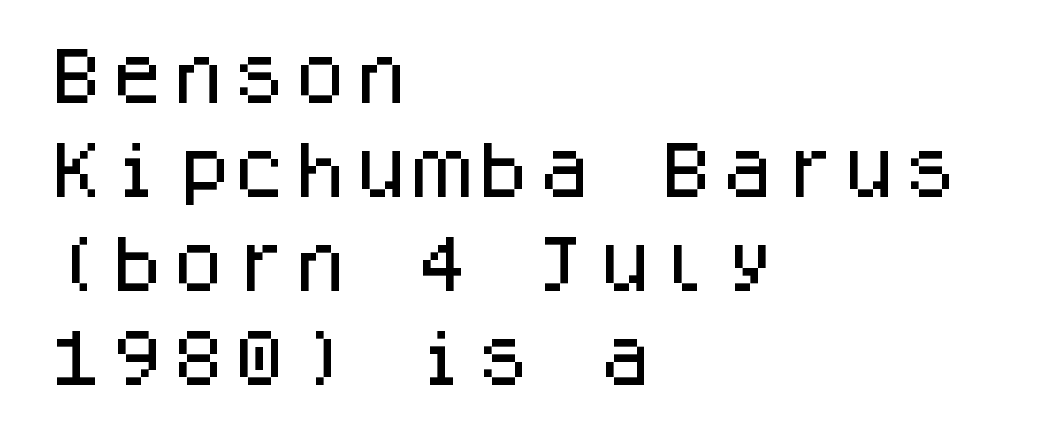
Q: Is the text italic (slanted)? A: No, it is upright.
Q: Is the typeface a serif or a sans-serif typeface? A: Sans-serif.
Q: Is the text underlined? A: No.
Q: How is the paragraph aligned? A: Left-aligned.
Q: Is the spacing between letters normal or unusually wide? A: Normal.
Q: Is the spacing between lines tight, normal or loose? A: Normal.
Q: Width (condensed, normal, or wide)? A: Normal.
Q: Stroke contrast? A: Low.
Q: x-height? A: Large.
Q: Monospaced? A: Yes.
